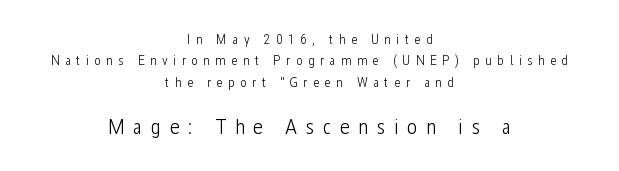
{"italic": "no", "bold": "no", "underline": "no", "align": "center", "line_spacing": "normal", "line_spacing_ratio": 1.53, "letter_spacing": "wide", "letter_spacing_em": 0.39, "larger_block": "second", "size_ratio": 1.57, "glyph_px": 22}
